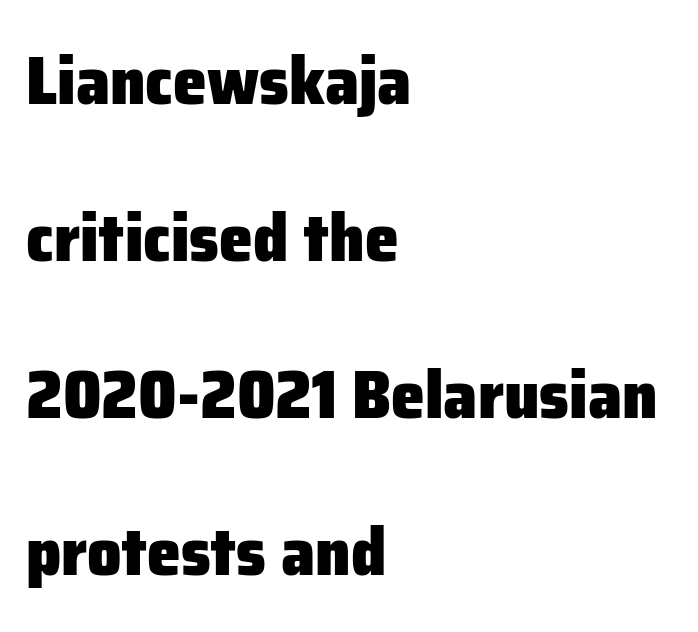
The image shows 68 px heavy sans-serif type, upright; set left-aligned, loose line spacing (2.31x), normal letter spacing, not underlined; low stroke contrast and a medium x-height.
